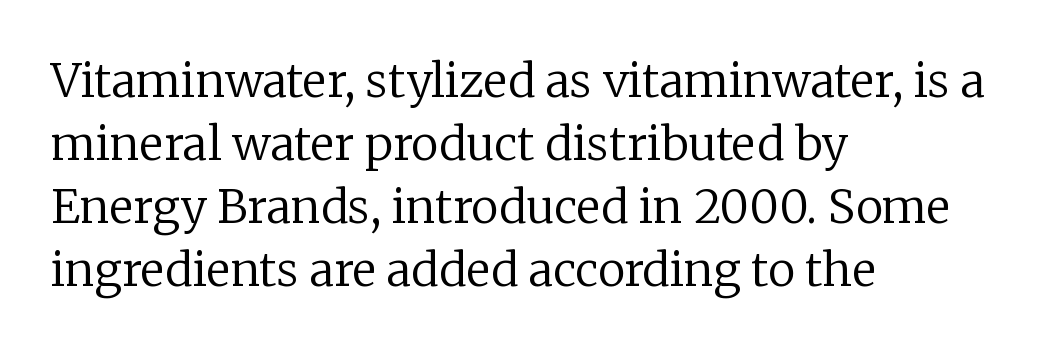
Q: Is the text bold? A: No.
Q: Is the text italic (slanted)? A: No, it is upright.
Q: Is the typeface a serif or a sans-serif typeface? A: Serif.
Q: Is the text underlined? A: No.
Q: How is the paragraph aligned? A: Left-aligned.
Q: Is the spacing between letters normal or unusually wide? A: Normal.
Q: Is the spacing between lines tight, normal or loose? A: Normal.
Q: Width (condensed, normal, or wide)? A: Normal.
Q: Stroke contrast? A: Low.
Q: x-height? A: Medium.
Q: Monospaced? A: No.
